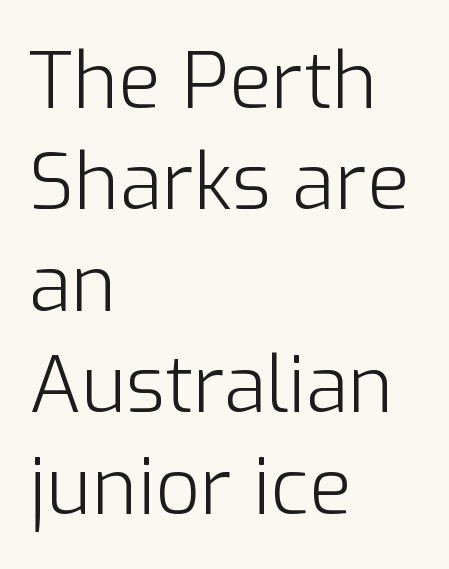
Q: Is the text bold? A: No.
Q: Is the text italic (slanted)? A: No, it is upright.
Q: Is the typeface a serif or a sans-serif typeface? A: Sans-serif.
Q: Is the text underlined? A: No.
Q: How is the paragraph aligned? A: Left-aligned.
Q: Is the spacing between letters normal or unusually wide? A: Normal.
Q: Is the spacing between lines tight, normal or loose? A: Normal.
Q: Width (condensed, normal, or wide)? A: Normal.
Q: Stroke contrast? A: Low.
Q: x-height? A: Medium.
Q: Monospaced? A: No.
